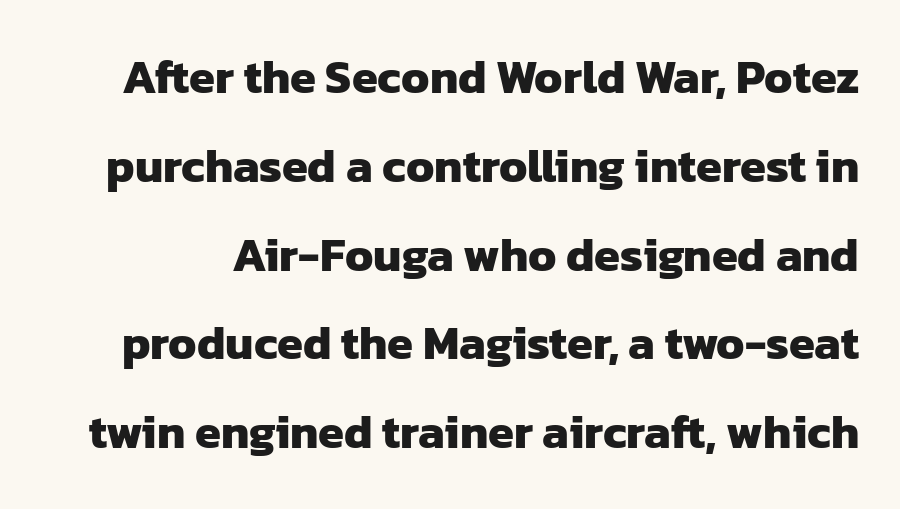
The image shows 47 px heavy sans-serif type; set line spacing 1.89x, normal letter spacing, not underlined; low stroke contrast and a medium x-height.
